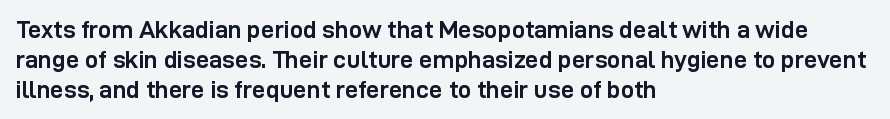
The image shows 24 px bold type, upright; set left-aligned, line spacing 1.24x, normal letter spacing, not underlined.
